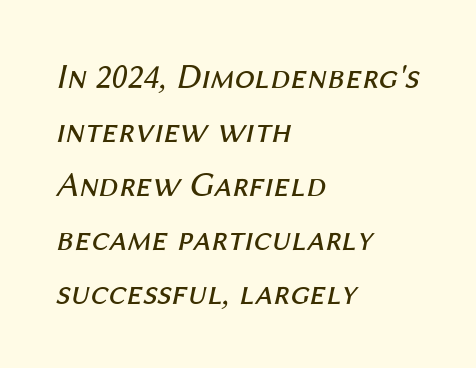
The designer left line spacing at the default. Type without underlining. This sample has the flowing, uneven cadence of proportional lettering. The specimen reads as italic at a glance. Compared with typical body copy, the letter spacing here is the same. The ragged edge is on the right, which tells us the setting is flush left.
